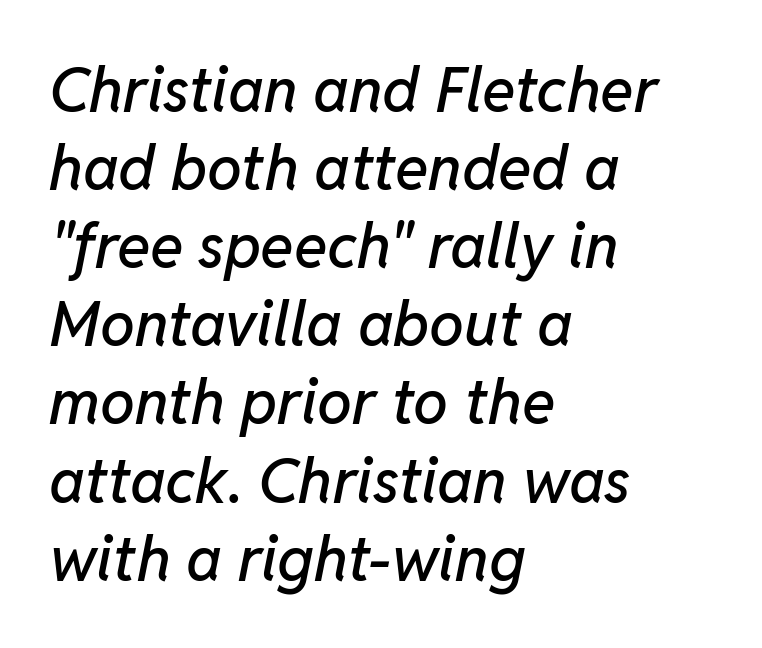
{"italic": "yes", "lean": "right", "slant_degrees": 11, "width": "normal", "stroke_contrast": "low", "x_height": "medium", "monospaced": "no", "underline": "no", "align": "left", "line_spacing": "normal", "line_spacing_ratio": 1.26, "letter_spacing": "normal", "letter_spacing_em": 0.0, "glyph_px": 62}
